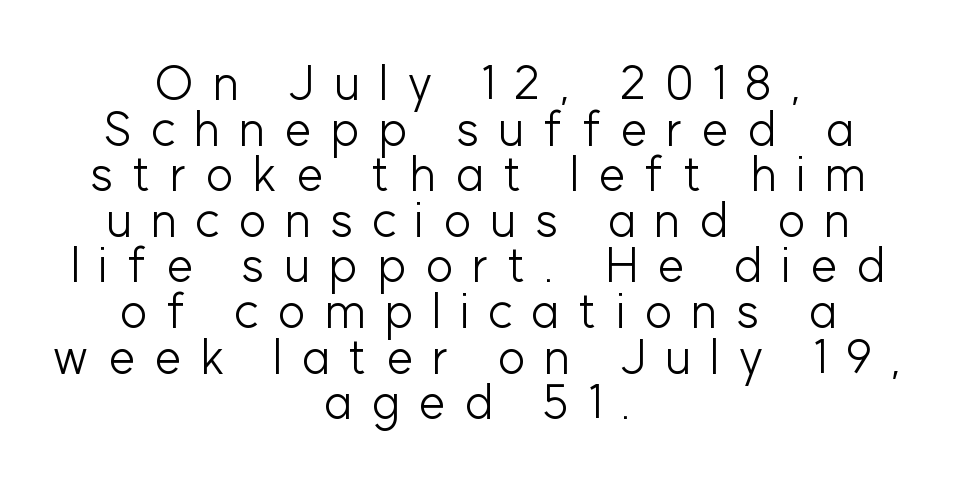
Q: Is the text bold? A: No.
Q: Is the text italic (slanted)? A: No, it is upright.
Q: Is the typeface a serif or a sans-serif typeface? A: Sans-serif.
Q: Is the text underlined? A: No.
Q: How is the paragraph aligned? A: Centered.
Q: Is the spacing between letters normal or unusually wide? A: Unusually wide.
Q: Is the spacing between lines tight, normal or loose? A: Tight.
Q: Width (condensed, normal, or wide)? A: Normal.
Q: Stroke contrast? A: Low.
Q: x-height? A: Medium.
Q: Monospaced? A: No.
